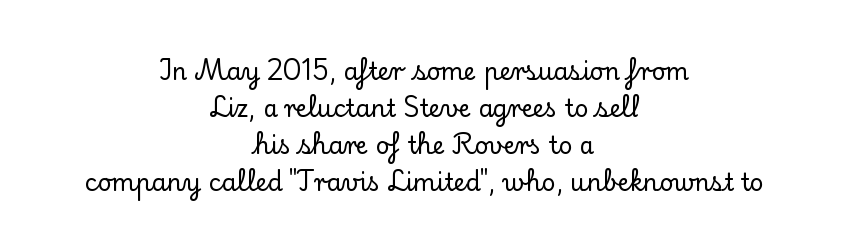
Reading down the block, each line starts at a different indent, mirrored at its end. Observe the ordinary spacing: letters are neighbours, not strangers. Quick note: not italic, upright. The string is rendered with underlining switched off. The space between consecutive lines is moderate.
